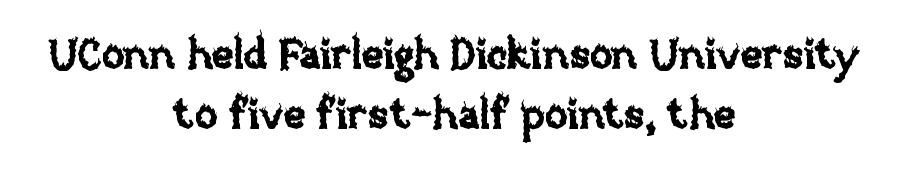
{"italic": "no", "width": "normal", "stroke_contrast": "low", "x_height": "large", "monospaced": "no", "underline": "no", "align": "center", "line_spacing": "normal", "line_spacing_ratio": 1.42, "letter_spacing": "normal", "letter_spacing_em": 0.0, "glyph_px": 42}
